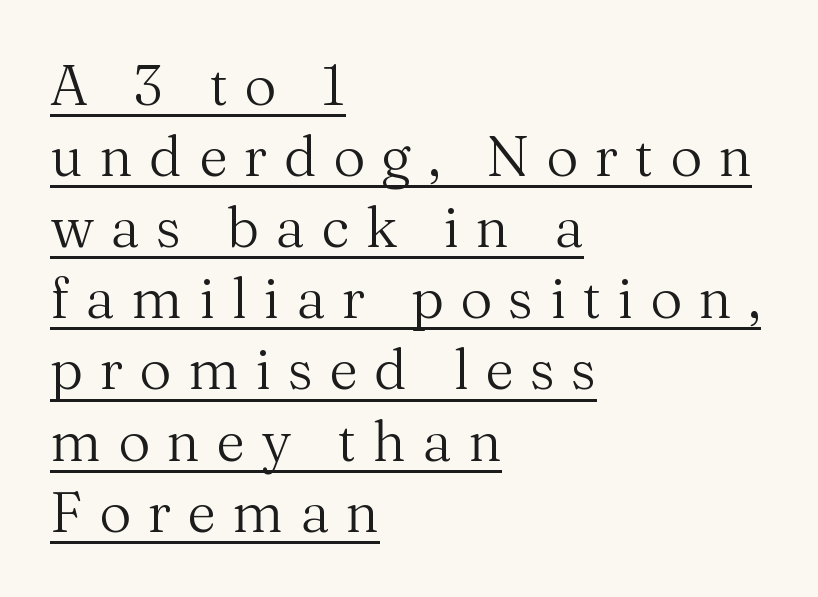
Q: Is the text bold? A: No.
Q: Is the text italic (slanted)? A: No, it is upright.
Q: Is the typeface a serif or a sans-serif typeface? A: Serif.
Q: Is the text underlined? A: Yes.
Q: How is the paragraph aligned? A: Left-aligned.
Q: Is the spacing between letters normal or unusually wide? A: Unusually wide.
Q: Is the spacing between lines tight, normal or loose? A: Normal.
Q: Width (condensed, normal, or wide)? A: Normal.
Q: Stroke contrast? A: Medium.
Q: x-height? A: Medium.
Q: Monospaced? A: No.
